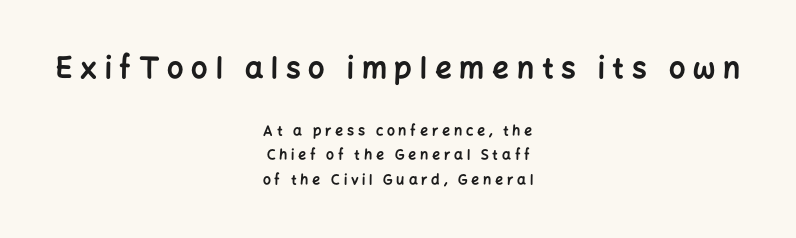
Q: Is the text bold? A: Yes.
Q: Is the text italic (slanted)? A: No, it is upright.
Q: Is the typeface a serif or a sans-serif typeface? A: Sans-serif.
Q: Is the text underlined? A: No.
Q: How is the paragraph aligned? A: Centered.
Q: Is the spacing between letters normal or unusually wide? A: Unusually wide.
Q: Which block of text is set in a larger size, the first (top) or the second (bottom)? A: The first (top) one.
Q: Width (condensed, normal, or wide)? A: Normal.
Q: Stroke contrast? A: Low.
Q: x-height? A: Medium.
Q: Monospaced? A: No.
